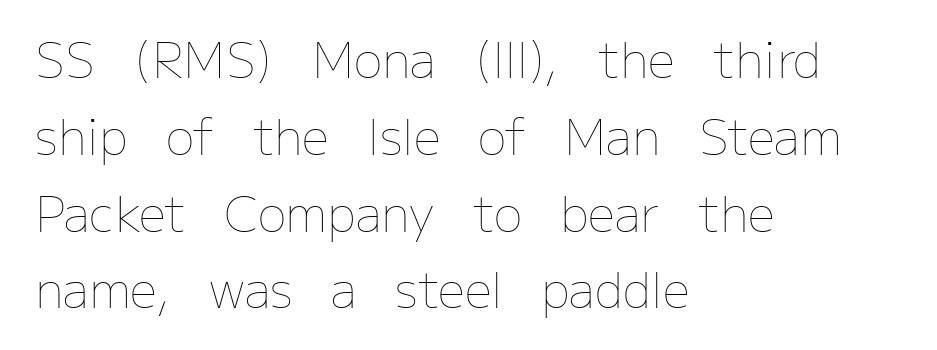
Visually the block forms a straight wall on the left and a jagged coastline on the right. In terms of posture, this sample is upright. Counters stay open thanks to moderate or lighter strokes. Here the designer chose a conventional face with non-uniform glyph widths. Observe the ordinary spacing: letters are neighbours, not strangers.
